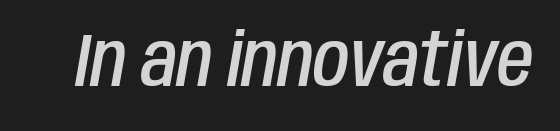
Q: Is the text bold? A: Semi-bold.
Q: Is the text italic (slanted)? A: Yes, it leans right by about 10 degrees.
Q: Is the text underlined? A: No.
Q: Is the spacing between letters normal or unusually wide? A: Normal.
Q: Width (condensed, normal, or wide)? A: Condensed.
Q: Stroke contrast? A: Low.
Q: x-height? A: Large.
Q: Monospaced? A: No.
